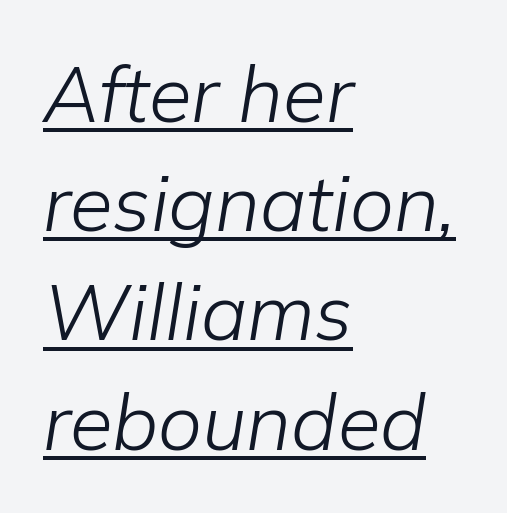
Stroke mass is kept to a normal reading level or below. A classic flush-left, rag-right setting is used for this passage. This sample has the flowing, uneven cadence of proportional lettering. This rendering features underlined lettering.
